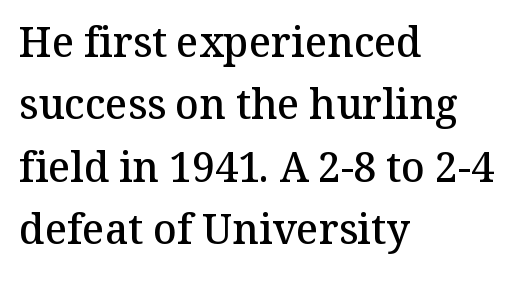
The image shows 41 px semibold serif type, upright; set left-aligned, normal line spacing (1.52x), normal letter spacing, not underlined; medium stroke contrast and a medium x-height.
